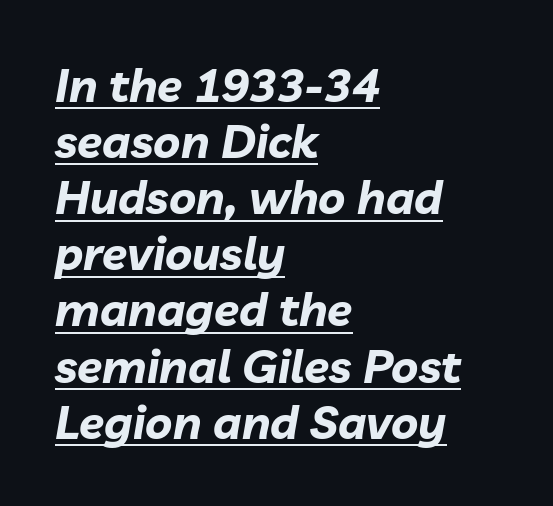
{"italic": "yes", "lean": "right", "slant_degrees": 10, "bold": "yes", "weight": "bold", "width": "normal", "stroke_contrast": "low", "x_height": "medium", "monospaced": "no", "underline": "yes", "align": "left", "line_spacing_ratio": 1.22, "letter_spacing": "normal", "letter_spacing_em": 0.0, "glyph_px": 46}
